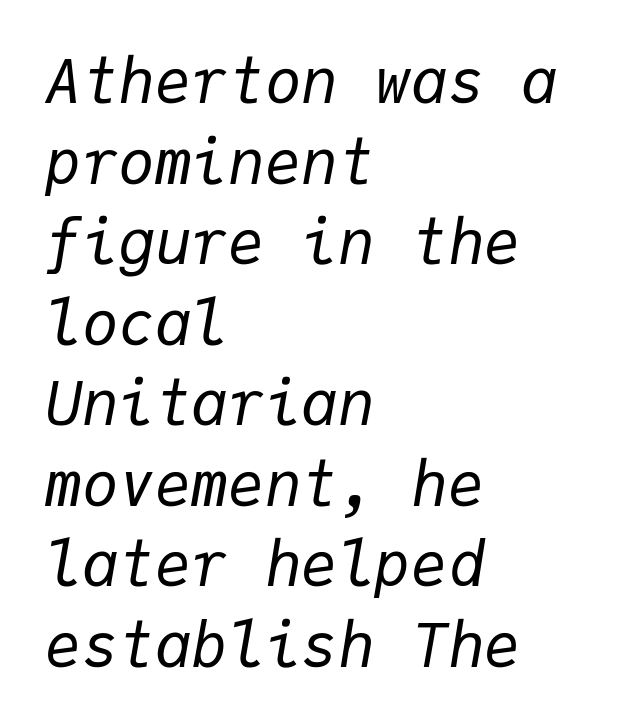
A normal amount of white space separates one row of letters from the next. Beneath every word, the page is bare. Is this a heavy cut? Hardly; it is regular or lighter. The setting favours the left margin, as ordinary paragraphs usually do.
